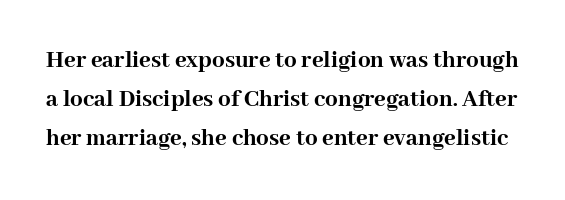
The image shows 25 px bold type, upright; set normal line spacing (1.56x), normal letter spacing, not underlined.
